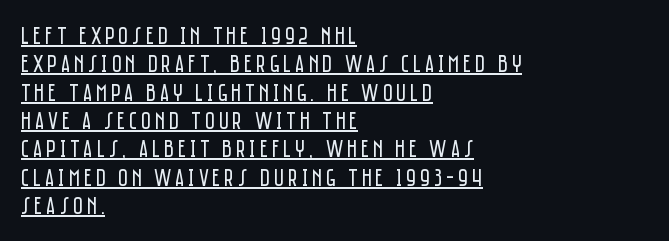
The image shows 24 px text type, upright; set left-aligned, line spacing 1.18x, underlined.
